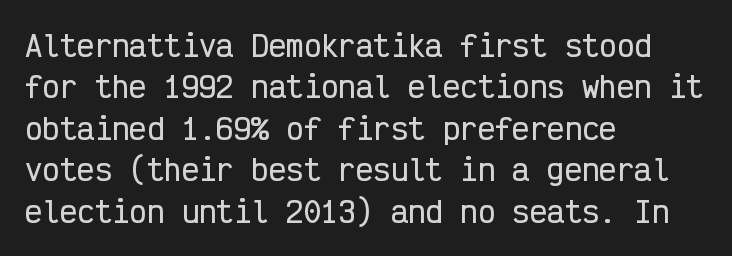
{"serif": "no", "italic": "no", "width": "condensed", "stroke_contrast": "low", "x_height": "medium", "monospaced": "yes", "underline": "no", "align": "left", "line_spacing": "normal", "line_spacing_ratio": 1.43, "letter_spacing": "normal", "letter_spacing_em": 0.0, "glyph_px": 29}
